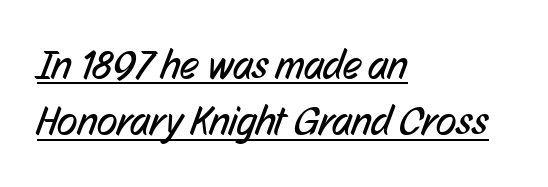
{"serif": "no", "bold": "no", "weight": "regular", "width": "condensed", "stroke_contrast": "low", "x_height": "medium", "monospaced": "no", "underline": "yes", "align": "left", "line_spacing": "normal", "line_spacing_ratio": 1.34, "letter_spacing": "normal", "letter_spacing_em": 0.0, "glyph_px": 42}
